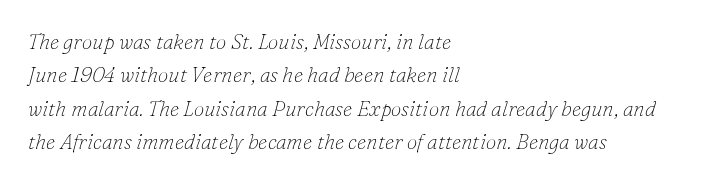
The axis of the letterforms is tilted away from vertical. The face used here is rendered with its standard letterfit. Whoever set this chose a conventional vertical rhythm. Reading down the block, your eye returns to a fixed left position each line. The baseline area is clear.
